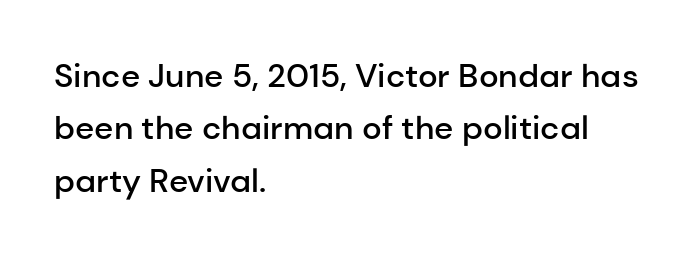
{"serif": "no", "italic": "no", "bold": "semi", "weight": "semibold", "width": "normal", "stroke_contrast": "low", "x_height": "medium", "monospaced": "no", "underline": "no", "align": "left", "line_spacing": "normal", "line_spacing_ratio": 1.59, "letter_spacing": "normal", "letter_spacing_em": 0.0, "glyph_px": 33}
